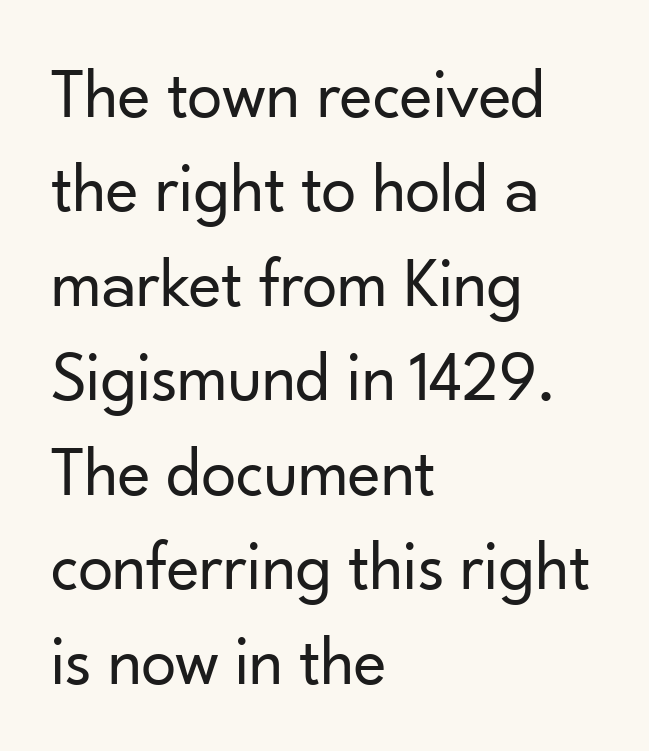
{"serif": "no", "italic": "no", "bold": "no", "weight": "regular", "width": "normal", "stroke_contrast": "low", "x_height": "small", "monospaced": "no", "underline": "no", "align": "left", "line_spacing": "normal", "line_spacing_ratio": 1.35, "letter_spacing": "normal", "letter_spacing_em": 0.0, "glyph_px": 70}
